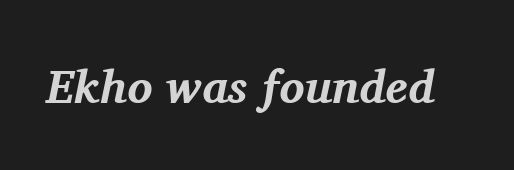
{"serif": "yes", "italic": "yes", "lean": "right", "slant_degrees": 11, "bold": "yes", "weight": "bold", "width": "normal", "stroke_contrast": "medium", "x_height": "medium", "monospaced": "no", "underline": "no", "letter_spacing": "normal", "letter_spacing_em": 0.0, "glyph_px": 47}
